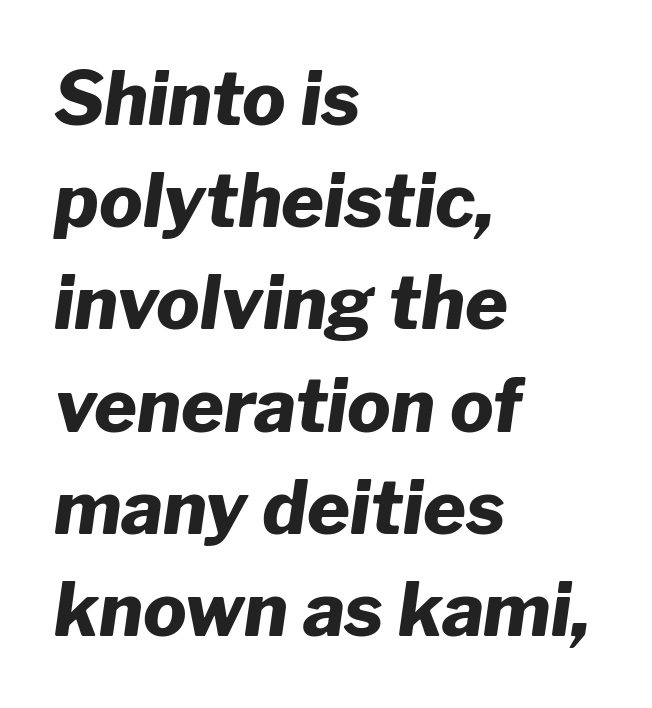
There is no visible air inserted between adjacent glyphs. The gap between lines stays unmarked. Compared with a centered layout, this one pins lines to the left instead. The passage shown leans; its letterforms are oblique. Looks like regular typesetting: each glyph gets only the width it needs.
